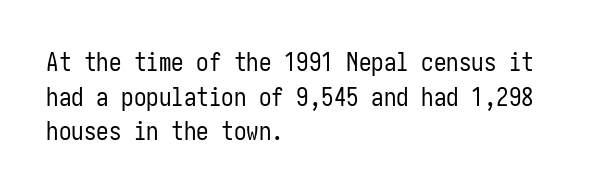
Q: Is the text bold? A: No.
Q: Is the text italic (slanted)? A: No, it is upright.
Q: Is the text underlined? A: No.
Q: How is the paragraph aligned? A: Left-aligned.
Q: Is the spacing between letters normal or unusually wide? A: Normal.
Q: Is the spacing between lines tight, normal or loose? A: Normal.
